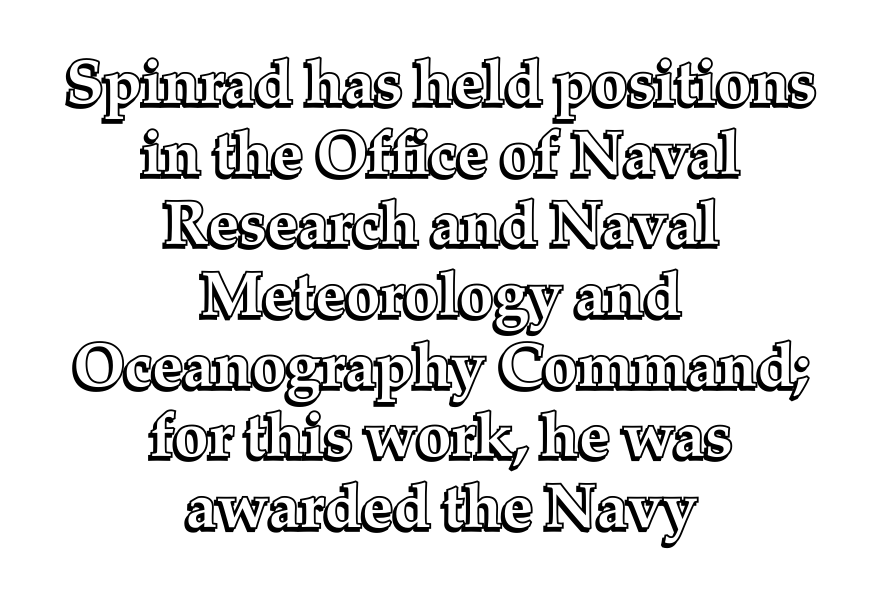
The image shows 62 px text type, upright; set centered, tight line spacing (1.14x), normal letter spacing, not underlined; a medium x-height.
